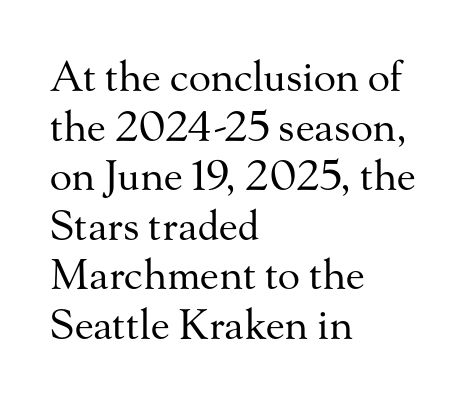
Q: Is the text bold? A: No.
Q: Is the text italic (slanted)? A: No, it is upright.
Q: Is the typeface a serif or a sans-serif typeface? A: Serif.
Q: Is the text underlined? A: No.
Q: How is the paragraph aligned? A: Left-aligned.
Q: Is the spacing between letters normal or unusually wide? A: Normal.
Q: Width (condensed, normal, or wide)? A: Normal.
Q: Stroke contrast? A: Medium.
Q: x-height? A: Small.
Q: Monospaced? A: No.
